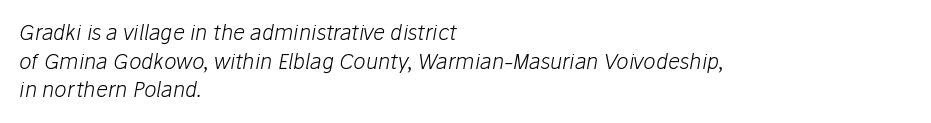
The image shows 21 px text type, italic (leaning right); set left-aligned, normal line spacing (1.36x), normal letter spacing, not underlined.
